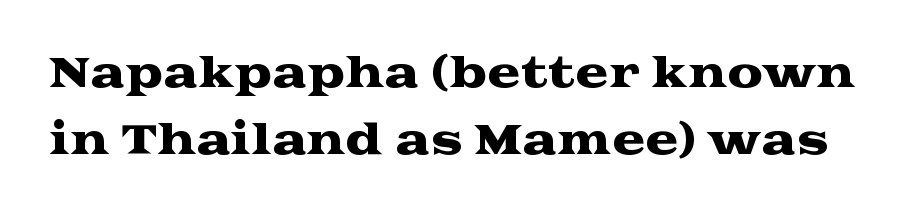
A typesetter would call this proportional, since set widths differ per character. Characters remain perfectly vertical along every line. Nothing unusual about the tracking: characters are spaced as the font intends. This rendering employs a face with finishing strokes, i.e., a serif. The string is rendered with underlining switched off. Leading: standard.
